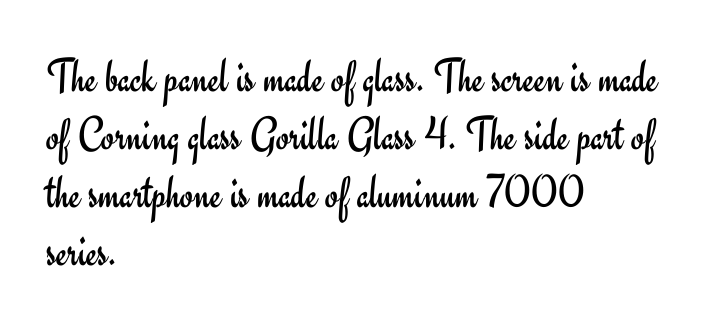
{"serif": "no", "bold": "no", "weight": "regular", "width": "normal", "stroke_contrast": "low", "x_height": "small", "monospaced": "no", "underline": "no", "align": "left", "line_spacing_ratio": 1.21, "letter_spacing": "normal", "letter_spacing_em": 0.0, "glyph_px": 48}
